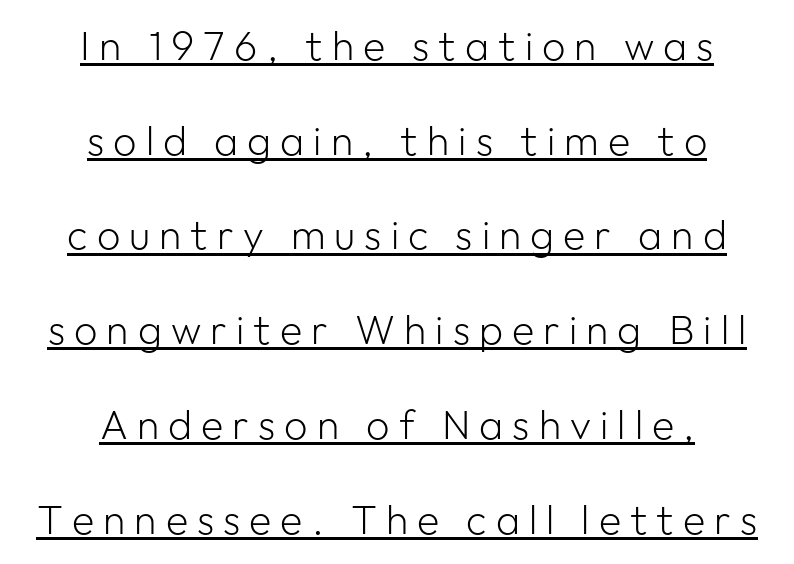
{"serif": "no", "italic": "no", "bold": "no", "weight": "light", "width": "normal", "stroke_contrast": "low", "x_height": "medium", "monospaced": "no", "underline": "yes", "align": "center", "line_spacing": "loose", "line_spacing_ratio": 2.31, "letter_spacing": "wide", "letter_spacing_em": 0.22, "glyph_px": 41}
